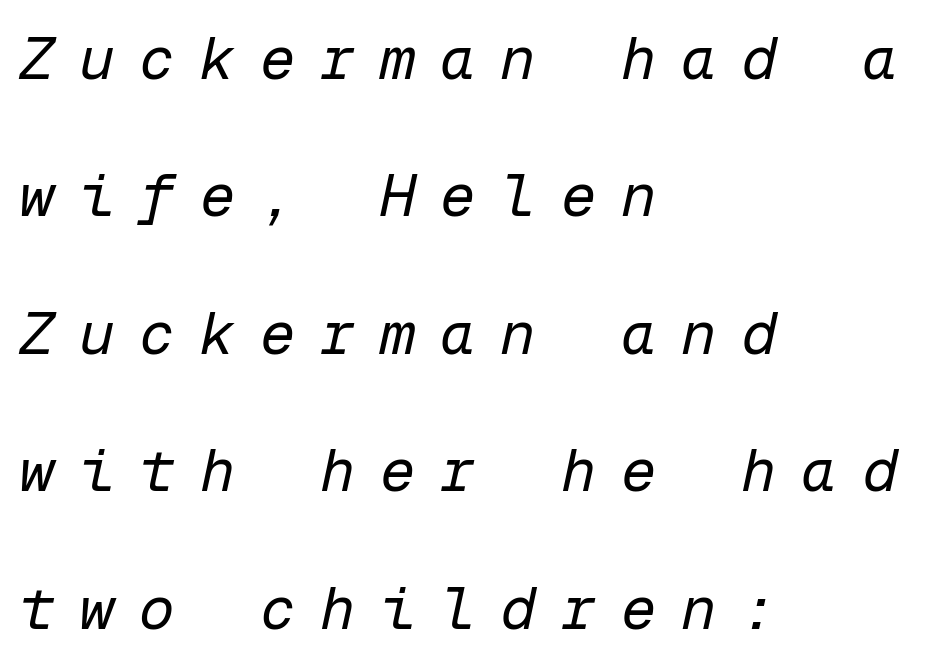
{"italic": "yes", "lean": "right", "slant_degrees": 12, "bold": "no", "weight": "regular", "width": "normal", "stroke_contrast": "low", "x_height": "medium", "monospaced": "yes", "underline": "no", "align": "left", "line_spacing": "loose", "line_spacing_ratio": 2.33, "letter_spacing": "wide", "letter_spacing_em": 0.42, "glyph_px": 59}
